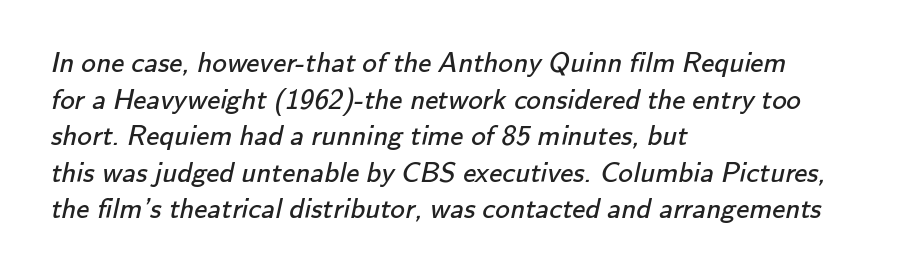
Q: Is the text bold? A: No.
Q: Is the typeface a serif or a sans-serif typeface? A: Sans-serif.
Q: Is the text underlined? A: No.
Q: How is the paragraph aligned? A: Left-aligned.
Q: Is the spacing between letters normal or unusually wide? A: Normal.
Q: Is the spacing between lines tight, normal or loose? A: Normal.
Q: Width (condensed, normal, or wide)? A: Normal.
Q: Stroke contrast? A: Low.
Q: x-height? A: Small.
Q: Monospaced? A: No.
